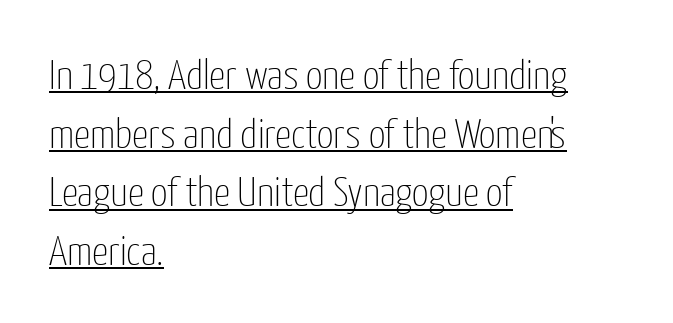
{"serif": "no", "italic": "no", "bold": "no", "weight": "thin", "width": "condensed", "stroke_contrast": "low", "x_height": "medium", "monospaced": "no", "underline": "yes", "align": "left", "line_spacing": "normal", "line_spacing_ratio": 1.43, "letter_spacing": "normal", "letter_spacing_em": 0.0, "glyph_px": 41}
